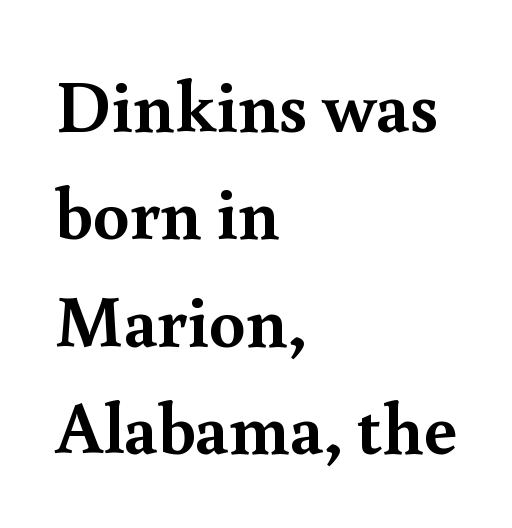
The image shows 73 px semibold serif type, upright; set left-aligned, normal line spacing (1.47x), normal letter spacing, not underlined; a small x-height.
